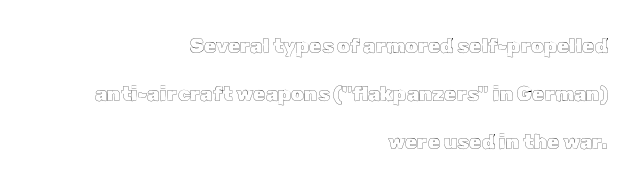
Q: Is the text italic (slanted)? A: No, it is upright.
Q: Is the text underlined? A: No.
Q: How is the paragraph aligned? A: Right-aligned.
Q: Is the spacing between letters normal or unusually wide? A: Normal.
Q: Is the spacing between lines tight, normal or loose? A: Loose.
